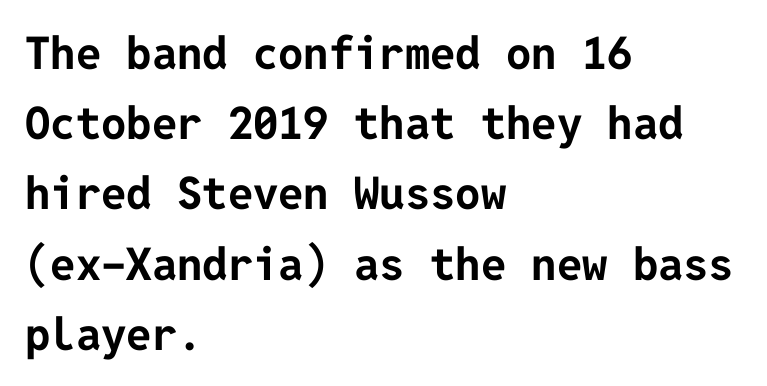
Type style note: lacks serifs. The axis of the letterforms is exactly vertical. The vertical gap from one line to the next is medium. Letter spacing: default. On the weight axis this lands at bold, roughly 700.
